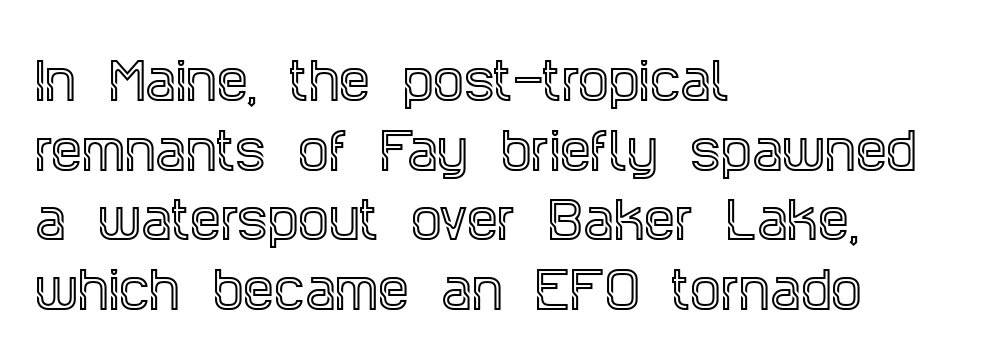
The image shows 49 px condensed serif type, upright; set left-aligned, normal line spacing (1.42x), normal letter spacing, not underlined; a large x-height.
